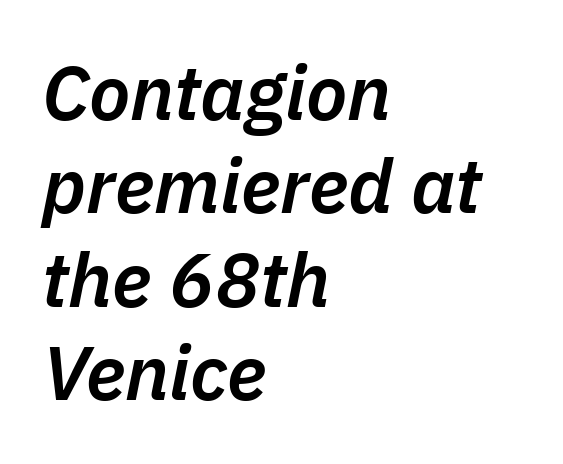
{"italic": "yes", "lean": "right", "slant_degrees": 11, "bold": "semi", "weight": "semibold", "width": "normal", "stroke_contrast": "low", "x_height": "medium", "monospaced": "no", "underline": "no", "align": "left", "line_spacing_ratio": 1.23, "letter_spacing": "normal", "letter_spacing_em": 0.0, "glyph_px": 76}
